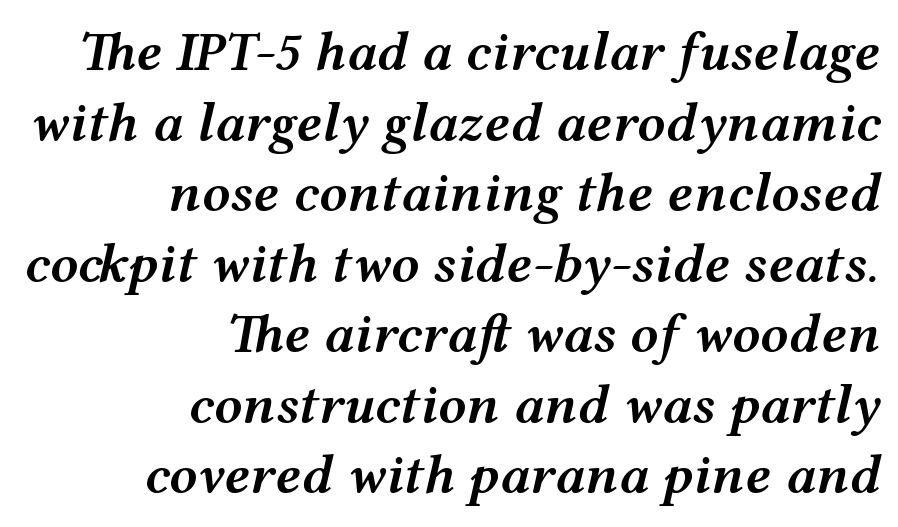
The letters sit at their default tracking, neither squeezed nor spread. Spacing verdict: proportional, widths tailored to each character. Its strokes are somewhat broadened, the hallmark of semibold type. Horizontal bands of white between lines are of average thickness.
